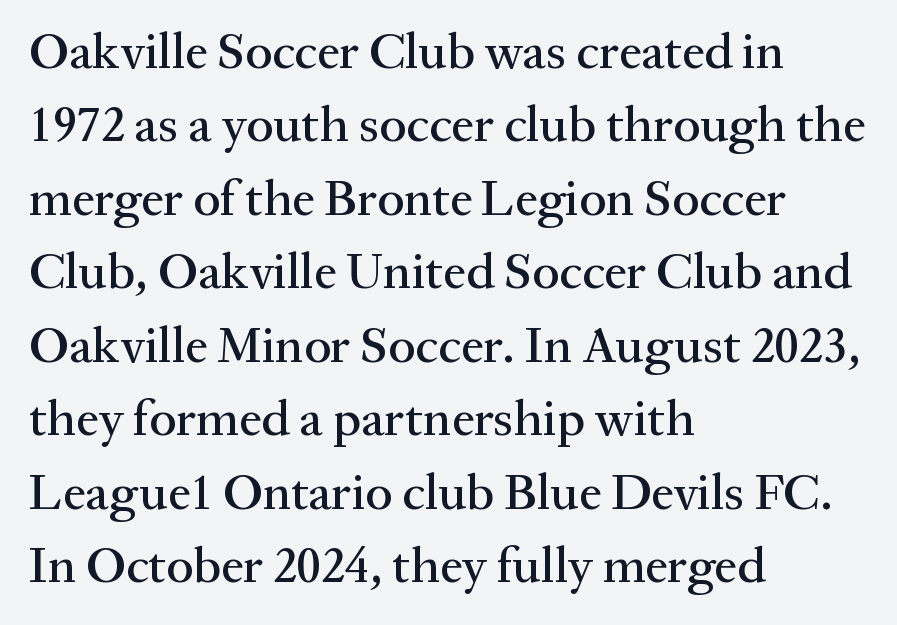
The passage shown is typeset with a serif family. Tall strokes in this sample are plumb rather than angled. This sample has the flowing, uneven cadence of proportional lettering. Between one letter and the next there's only the usual sliver of space.
